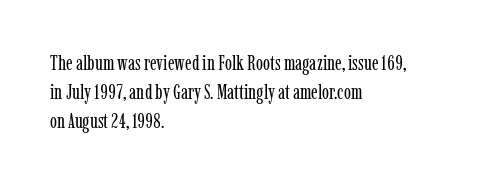
Letters rest on an invisible, unmarked baseline. Heaviness? Minimal to ordinary, like unemphasized prose. The rendering anchors every line to the left-hand side. The line-height multiplier appears to be the usual default.
